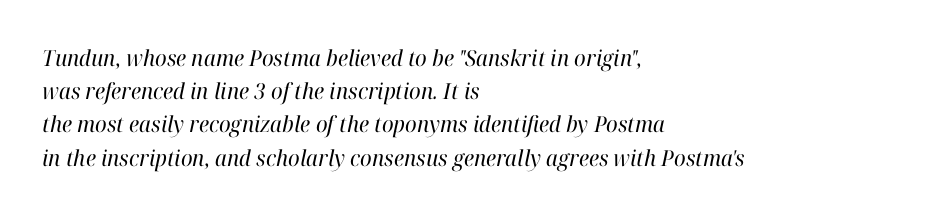
Caption: multi-line text, flush left, ragged right. The rendering uses a moderate line-height, typical for paragraphs. This reads as an unemphasized weight, regular at the heaviest. Designer's note — italics engaged. Letters rest on an invisible, unmarked baseline.
